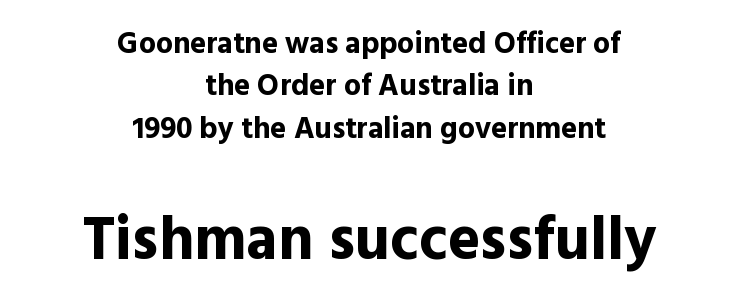
Q: Is the text bold? A: Yes.
Q: Is the text italic (slanted)? A: No, it is upright.
Q: Is the typeface a serif or a sans-serif typeface? A: Sans-serif.
Q: Is the text underlined? A: No.
Q: How is the paragraph aligned? A: Centered.
Q: Is the spacing between letters normal or unusually wide? A: Normal.
Q: Is the spacing between lines tight, normal or loose? A: Normal.
Q: Which block of text is set in a larger size, the first (top) or the second (bottom)? A: The second (bottom) one.
Q: Width (condensed, normal, or wide)? A: Normal.
Q: x-height? A: Medium.
Q: Monospaced? A: No.
